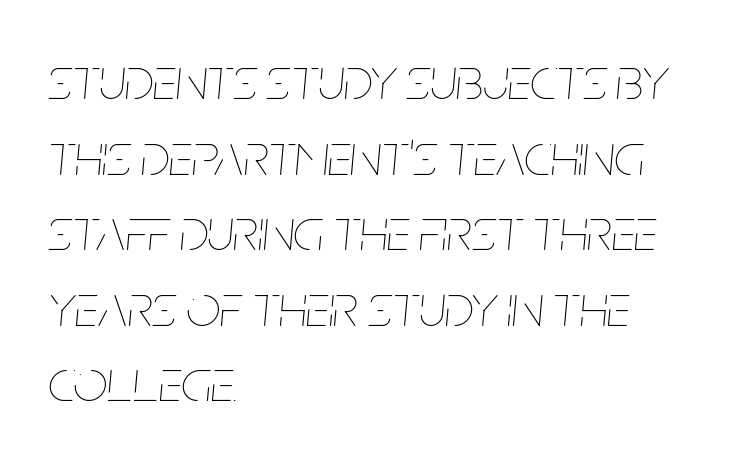
Emphasis-style slanted type is in use. Check under the words: just untouched page. Honestly, the letter spacing is just normal — you wouldn't notice it. Counters stay open thanks to moderate or lighter strokes. The leading is moderate, giving the passage an even texture.
